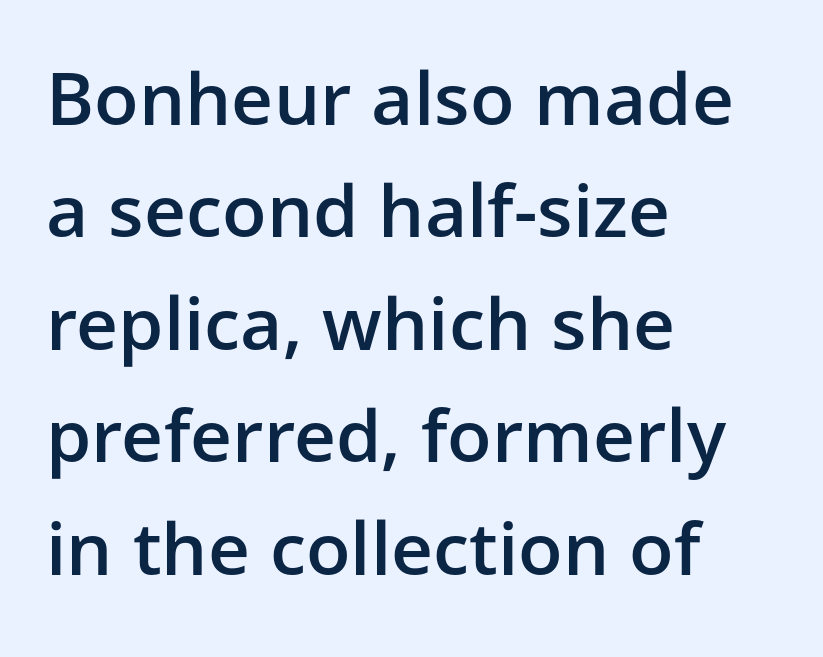
The image shows 73 px semibold sans-serif type, upright; set left-aligned, normal line spacing (1.54x), normal letter spacing, not underlined; low stroke contrast and a medium x-height.
